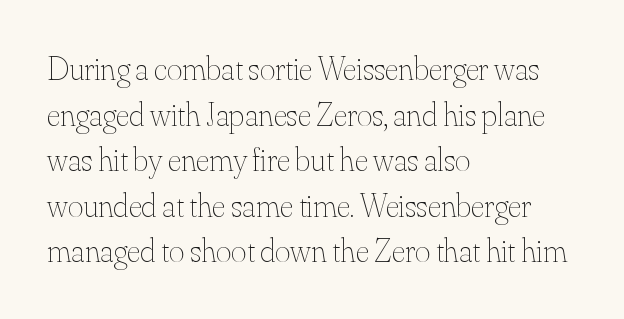
The image shows 33 px thin type, upright; set left-aligned, normal line spacing (1.38x), normal letter spacing, not underlined; medium stroke contrast and a small x-height.
